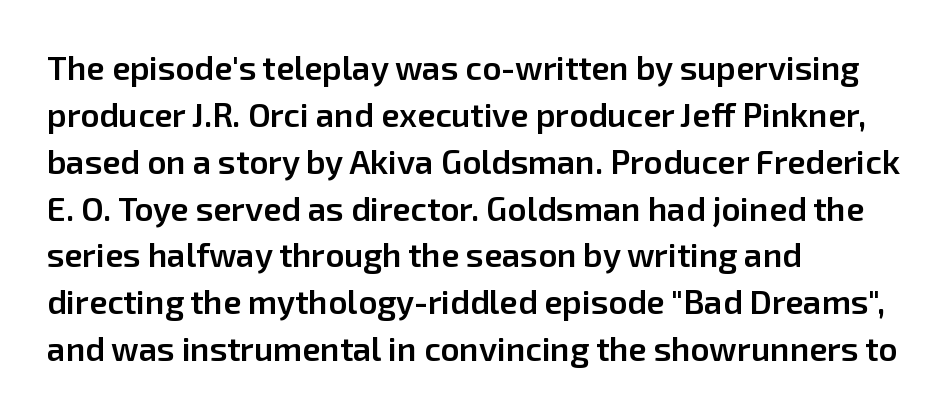
This rendering leaves character spacing at its baseline value. The lines are quadded left. Reading down the column, the eye jumps a familiar distance to each next line. Underlining? Definitely not there. Looks like regular typesetting: each glyph gets only the width it needs.
